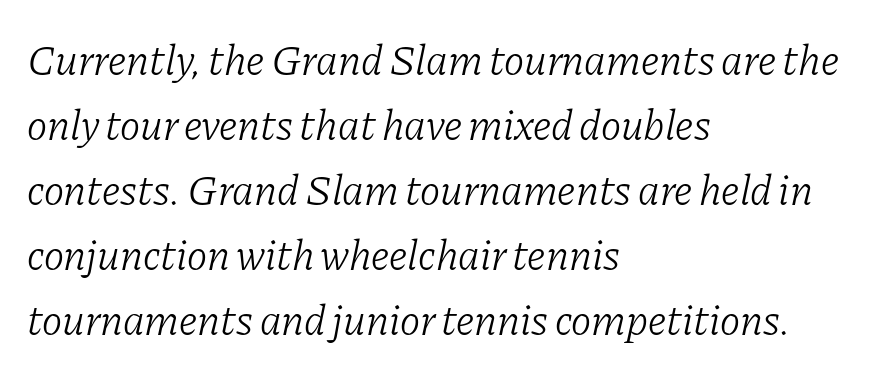
Characters are canted at an angle relative to the baseline's perpendicular. You could call the tracking neutral — neither tight nor loose. Is this a heavy cut? Hardly; it is regular or lighter. A typesetter would call this proportional, since set widths differ per character. Lines of text with bare space underneath.
